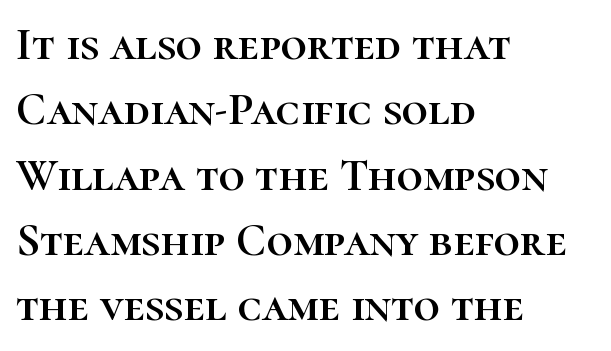
Q: Is the text italic (slanted)? A: No, it is upright.
Q: Is the text underlined? A: No.
Q: How is the paragraph aligned? A: Left-aligned.
Q: Is the spacing between letters normal or unusually wide? A: Normal.
Q: Is the spacing between lines tight, normal or loose? A: Normal.
Q: Width (condensed, normal, or wide)? A: Normal.
Q: Stroke contrast? A: High.
Q: x-height? A: Medium.
Q: Monospaced? A: No.
